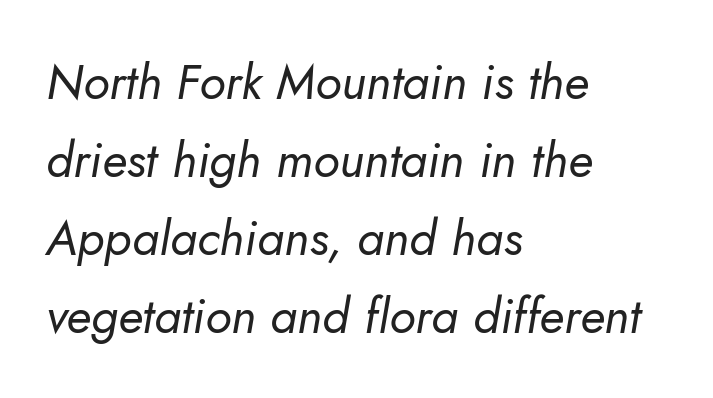
Q: Is the text bold? A: No.
Q: Is the text italic (slanted)? A: Yes, it leans right by about 10 degrees.
Q: Is the text underlined? A: No.
Q: How is the paragraph aligned? A: Left-aligned.
Q: Is the spacing between letters normal or unusually wide? A: Normal.
Q: Is the spacing between lines tight, normal or loose? A: Normal.
Q: Width (condensed, normal, or wide)? A: Normal.
Q: Stroke contrast? A: Low.
Q: x-height? A: Small.
Q: Monospaced? A: No.
